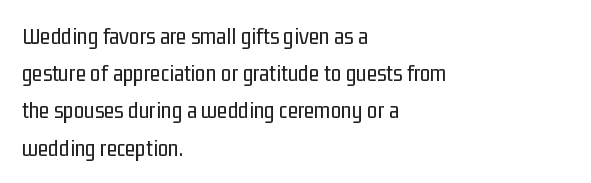
{"italic": "no", "bold": "no", "underline": "no", "align": "left", "line_spacing": "normal", "line_spacing_ratio": 1.55, "letter_spacing": "normal", "letter_spacing_em": 0.0, "glyph_px": 24}
